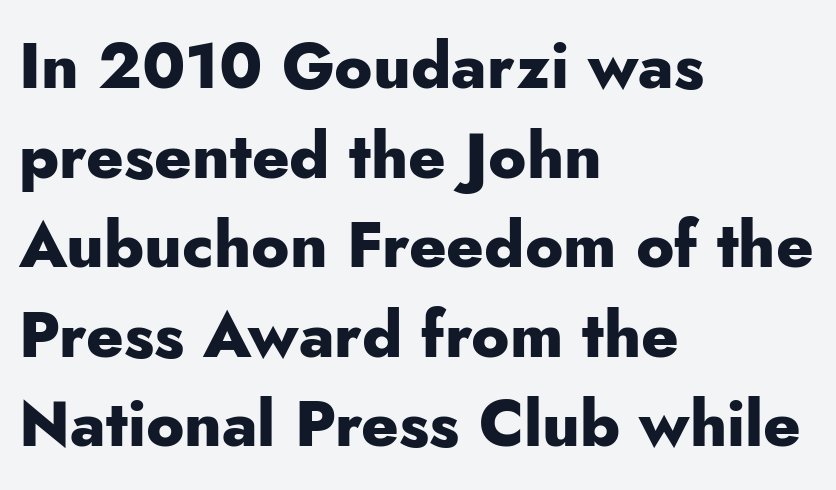
The image shows 64 px heavy sans-serif type, upright; set left-aligned, normal line spacing (1.4x), normal letter spacing, not underlined; low stroke contrast and a small x-height.
